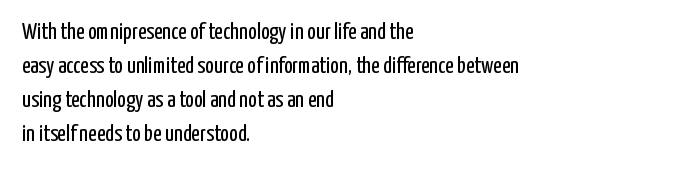
Q: Is the text bold? A: No.
Q: Is the text italic (slanted)? A: No, it is upright.
Q: Is the text underlined? A: No.
Q: How is the paragraph aligned? A: Left-aligned.
Q: Is the spacing between letters normal or unusually wide? A: Normal.
Q: Is the spacing between lines tight, normal or loose? A: Normal.
